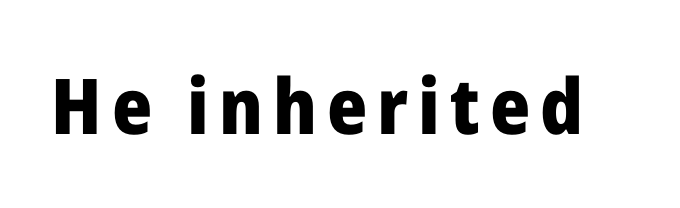
{"serif": "no", "italic": "no", "bold": "yes", "weight": "heavy", "width": "normal", "stroke_contrast": "low", "x_height": "medium", "monospaced": "no", "underline": "no", "glyph_px": 77}
